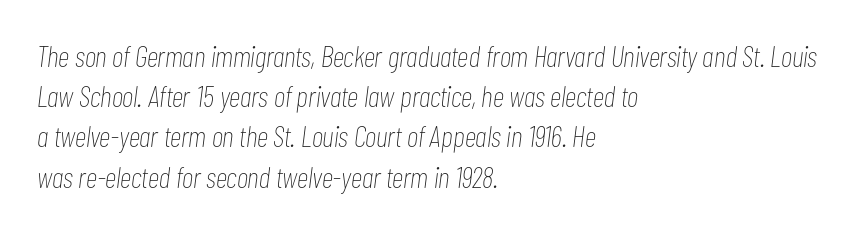
{"italic": "yes", "lean": "right", "slant_degrees": 7, "bold": "no", "weight": "thin", "width": "condensed", "stroke_contrast": "low", "x_height": "medium", "monospaced": "no", "underline": "no", "align": "left", "line_spacing": "normal", "line_spacing_ratio": 1.34, "letter_spacing": "normal", "letter_spacing_em": 0.0, "glyph_px": 30}
